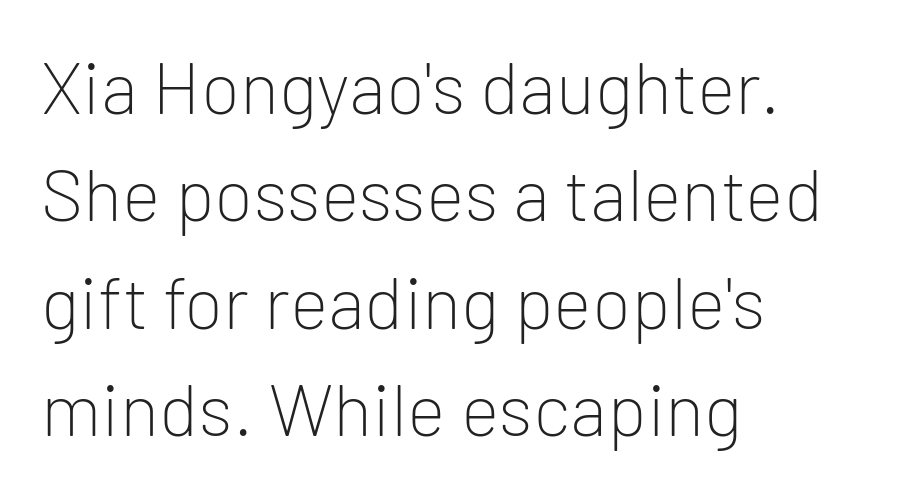
{"serif": "no", "italic": "no", "bold": "no", "weight": "light", "width": "normal", "stroke_contrast": "low", "x_height": "medium", "monospaced": "no", "underline": "no", "align": "left", "line_spacing": "normal", "line_spacing_ratio": 1.47, "letter_spacing": "normal", "letter_spacing_em": 0.0, "glyph_px": 73}
